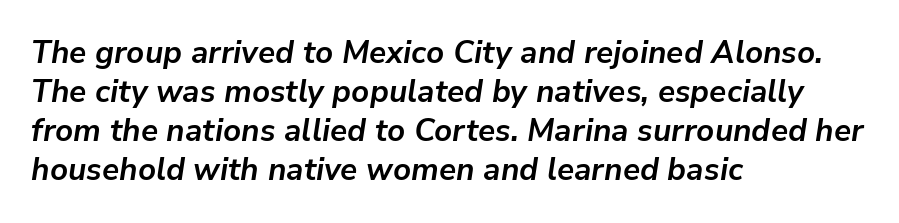
{"italic": "yes", "lean": "right", "slant_degrees": 9, "bold": "yes", "weight": "bold", "width": "normal", "stroke_contrast": "low", "x_height": "medium", "monospaced": "no", "underline": "no", "align": "left", "line_spacing": "normal", "line_spacing_ratio": 1.26, "letter_spacing": "normal", "letter_spacing_em": 0.0, "glyph_px": 31}
